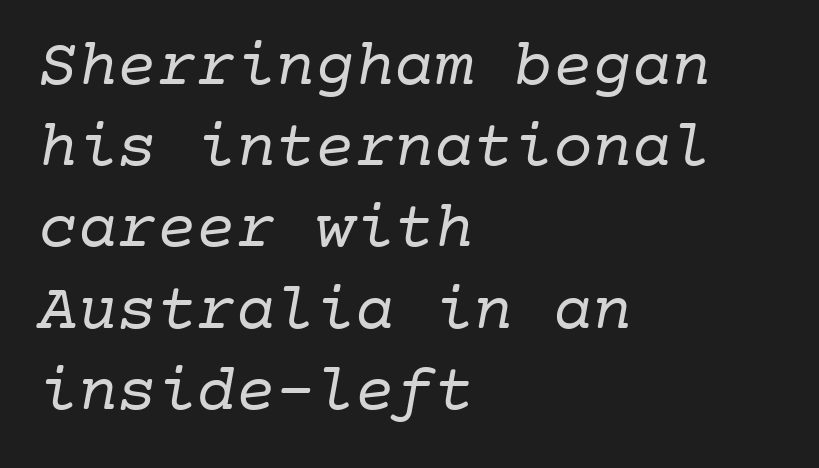
Q: Is the text bold? A: No.
Q: Is the typeface a serif or a sans-serif typeface? A: Serif.
Q: Is the text underlined? A: No.
Q: How is the paragraph aligned? A: Left-aligned.
Q: Is the spacing between letters normal or unusually wide? A: Normal.
Q: Width (condensed, normal, or wide)? A: Normal.
Q: Stroke contrast? A: Low.
Q: x-height? A: Medium.
Q: Monospaced? A: Yes.
